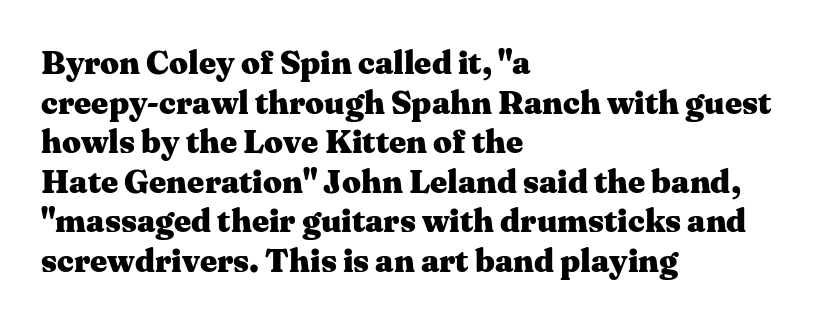
Q: Is the text bold? A: Yes.
Q: Is the text italic (slanted)? A: No, it is upright.
Q: Is the typeface a serif or a sans-serif typeface? A: Serif.
Q: Is the text underlined? A: No.
Q: How is the paragraph aligned? A: Left-aligned.
Q: Is the spacing between letters normal or unusually wide? A: Normal.
Q: Width (condensed, normal, or wide)? A: Wide.
Q: Stroke contrast? A: Medium.
Q: x-height? A: Medium.
Q: Monospaced? A: No.
